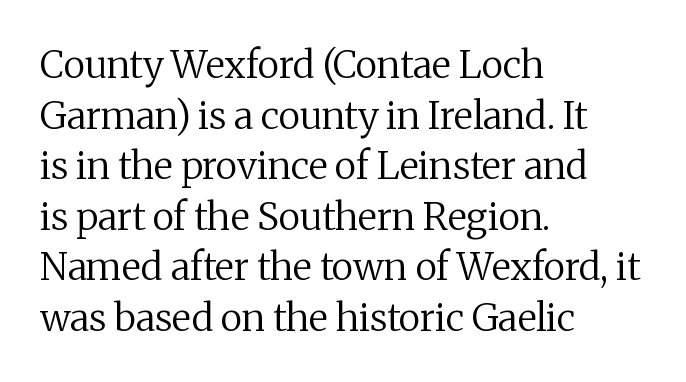
{"serif": "yes", "italic": "no", "bold": "no", "weight": "regular", "width": "normal", "stroke_contrast": "medium", "x_height": "medium", "monospaced": "no", "underline": "no", "align": "left", "line_spacing": "normal", "line_spacing_ratio": 1.33, "letter_spacing": "normal", "letter_spacing_em": 0.0, "glyph_px": 38}
